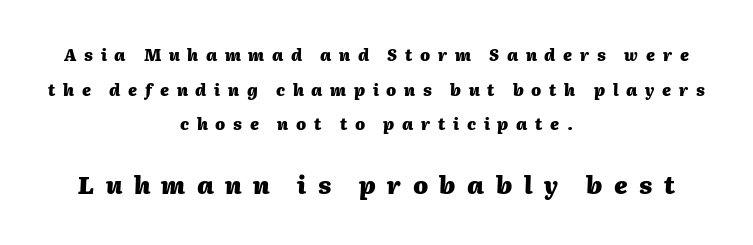
The image shows 24 px bold type, italic (leaning right); set centered, loose line spacing (2.17x), unusually wide letter spacing (+0.48 em), not underlined; the second (bottom) block is 1.5x larger.
